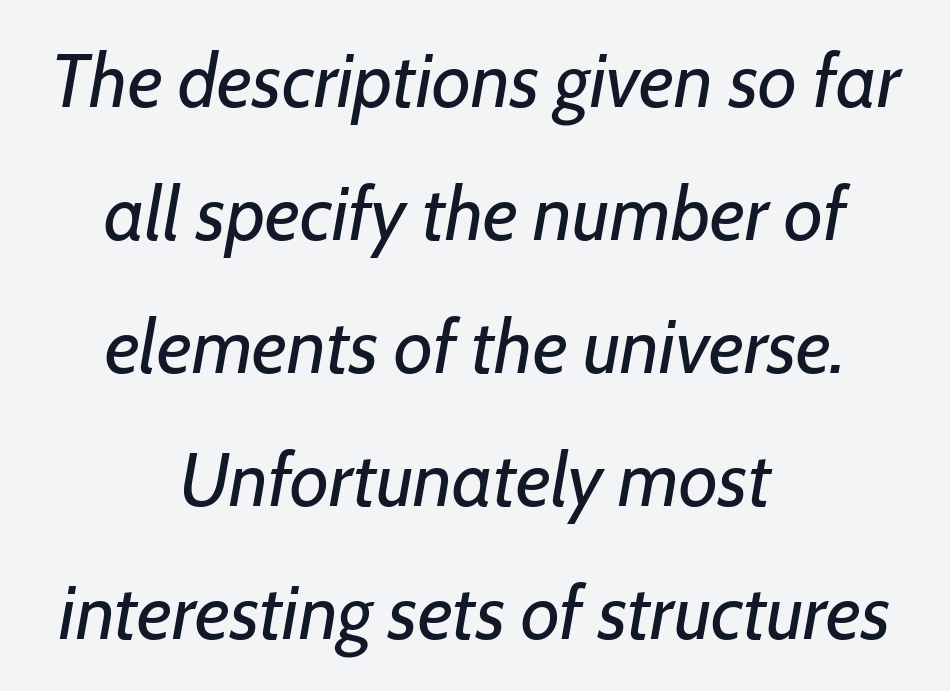
{"italic": "yes", "lean": "right", "slant_degrees": 7, "bold": "no", "weight": "regular", "width": "normal", "stroke_contrast": "low", "x_height": "medium", "monospaced": "no", "underline": "no", "align": "center", "line_spacing_ratio": 1.75, "letter_spacing": "normal", "letter_spacing_em": 0.0, "glyph_px": 76}
